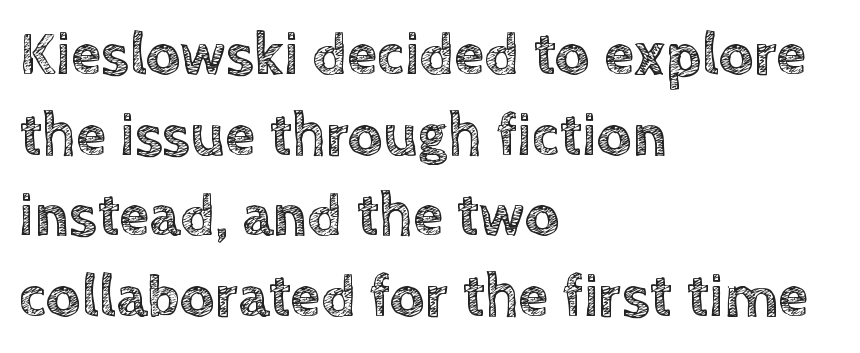
The image shows 61 px text type, upright; set left-aligned, normal line spacing (1.32x), normal letter spacing, not underlined; a large x-height.
